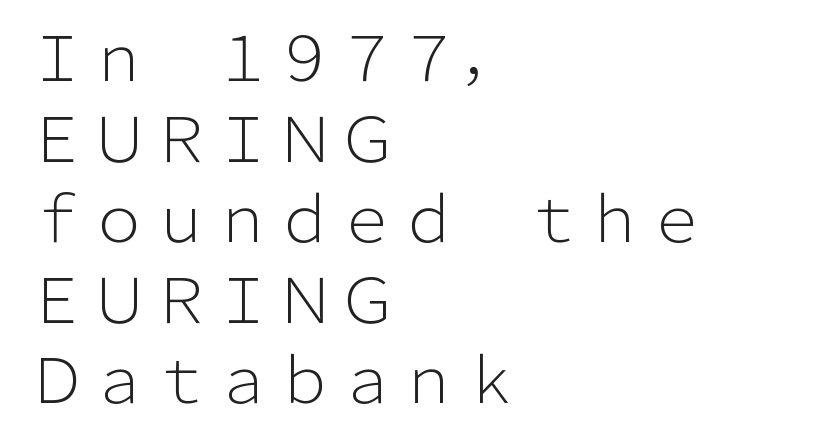
{"serif": "no", "italic": "no", "bold": "no", "weight": "light", "width": "normal", "stroke_contrast": "low", "x_height": "medium", "monospaced": "no", "underline": "no", "align": "left", "line_spacing": "normal", "line_spacing_ratio": 1.3, "letter_spacing": "normal", "letter_spacing_em": 0.0, "glyph_px": 62}
